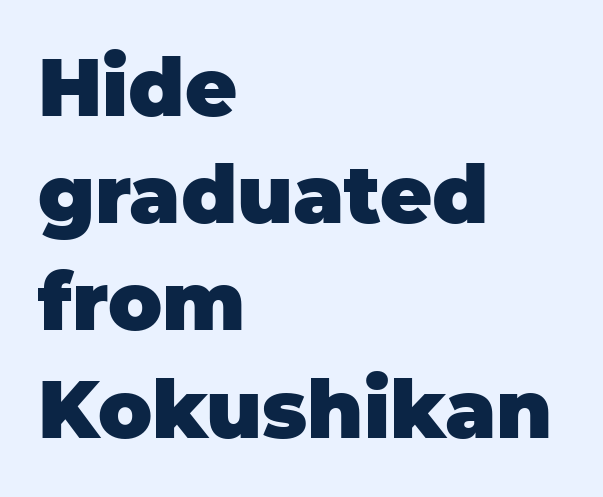
{"serif": "no", "italic": "no", "bold": "yes", "weight": "heavy", "width": "normal", "stroke_contrast": "low", "x_height": "large", "monospaced": "no", "underline": "no", "align": "left", "line_spacing": "normal", "line_spacing_ratio": 1.34, "letter_spacing": "normal", "letter_spacing_em": 0.0, "glyph_px": 80}
